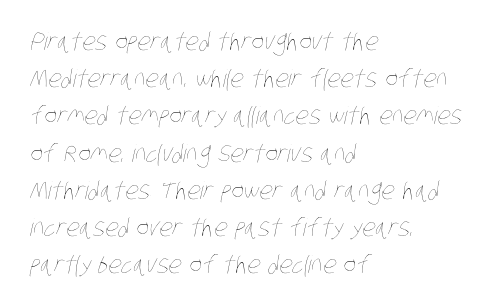
Beneath every word, the page is bare. The leading is moderate, giving the passage an even texture. This sample uses plain, unmodified letter spacing. Vertical stems look standard width or narrower in stroke. This sample is left-justified, so line endings fall wherever the words run out.
